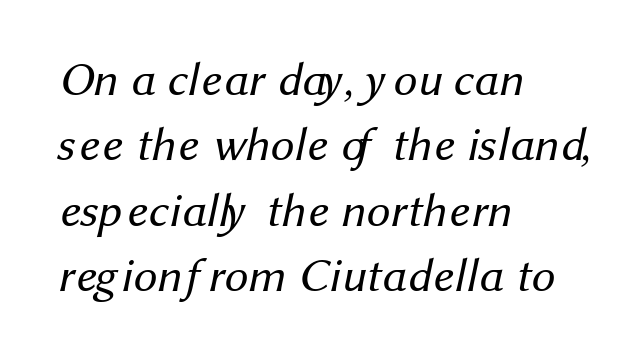
Q: Is the text bold? A: No.
Q: Is the typeface a serif or a sans-serif typeface? A: Sans-serif.
Q: Is the text underlined? A: No.
Q: How is the paragraph aligned? A: Left-aligned.
Q: Is the spacing between letters normal or unusually wide? A: Normal.
Q: Is the spacing between lines tight, normal or loose? A: Normal.
Q: Width (condensed, normal, or wide)? A: Normal.
Q: Stroke contrast? A: Medium.
Q: x-height? A: Medium.
Q: Monospaced? A: No.
